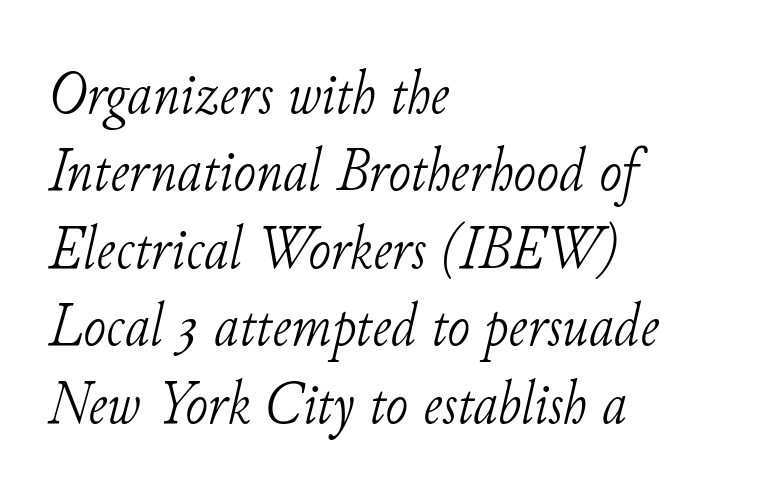
{"serif": "yes", "italic": "yes", "lean": "right", "slant_degrees": 11, "bold": "no", "weight": "light", "width": "normal", "stroke_contrast": "low", "x_height": "small", "monospaced": "no", "underline": "no", "align": "left", "line_spacing": "normal", "line_spacing_ratio": 1.27, "letter_spacing": "normal", "letter_spacing_em": 0.0, "glyph_px": 61}
